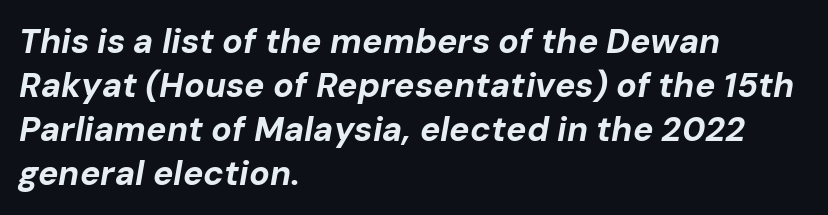
Q: Is the text bold? A: Yes.
Q: Is the text italic (slanted)? A: Yes, it leans right by about 10 degrees.
Q: Is the text underlined? A: No.
Q: How is the paragraph aligned? A: Left-aligned.
Q: Is the spacing between letters normal or unusually wide? A: Normal.
Q: Is the spacing between lines tight, normal or loose? A: Normal.
Q: Width (condensed, normal, or wide)? A: Normal.
Q: Stroke contrast? A: Low.
Q: x-height? A: Medium.
Q: Monospaced? A: No.
